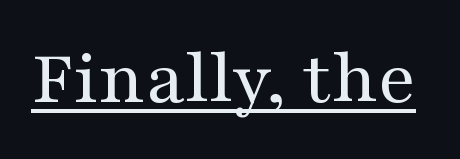
{"serif": "yes", "italic": "no", "bold": "no", "weight": "regular", "width": "wide", "stroke_contrast": "medium", "x_height": "medium", "monospaced": "no", "underline": "yes", "letter_spacing": "normal", "letter_spacing_em": 0.0, "glyph_px": 80}
